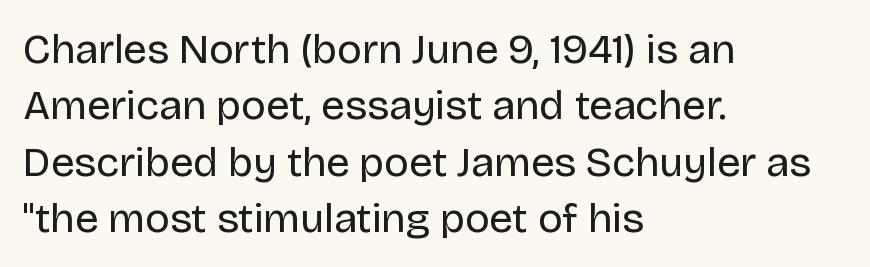
Layout note: lines flush left. Each word holds together tightly as a unit, with standard inter-letter gaps. Look at the bottom of the vertical strokes: they stop flat, with no serifs. The type sits square on the baseline with zero lean. Reading down the column, the eye jumps a familiar distance to each next line. Only glyphs here, with clear space below each row.
